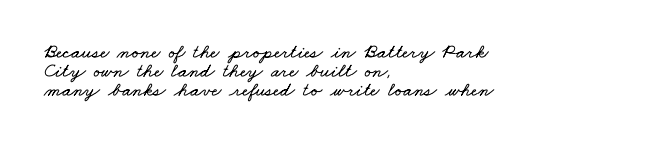
Q: Is the text underlined? A: No.
Q: How is the paragraph aligned? A: Left-aligned.
Q: Is the spacing between letters normal or unusually wide? A: Normal.
Q: Is the spacing between lines tight, normal or loose? A: Tight.
